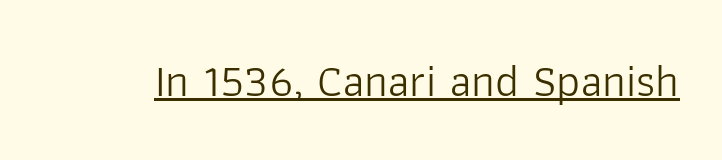
{"serif": "no", "italic": "no", "bold": "no", "weight": "light", "width": "normal", "stroke_contrast": "low", "x_height": "medium", "monospaced": "no", "underline": "yes", "letter_spacing": "normal", "letter_spacing_em": 0.0, "glyph_px": 46}
